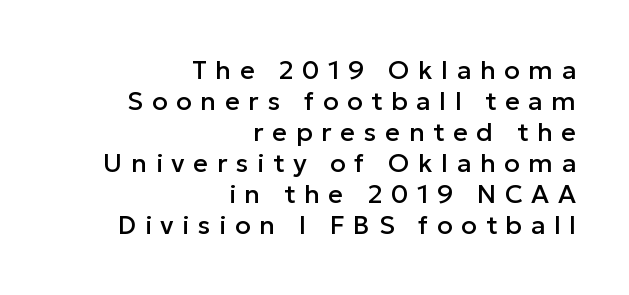
Q: Is the text italic (slanted)? A: No, it is upright.
Q: Is the text underlined? A: No.
Q: How is the paragraph aligned? A: Right-aligned.
Q: Is the spacing between letters normal or unusually wide? A: Unusually wide.
